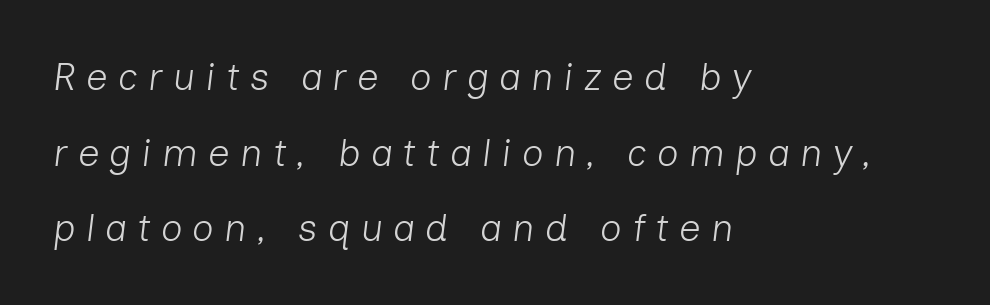
Underlining? Definitely not there. Interline gaps are noticeably wide in this sample. A typesetter would mark this as italic. Every row of glyphs begins at an identical x-position on the left.
